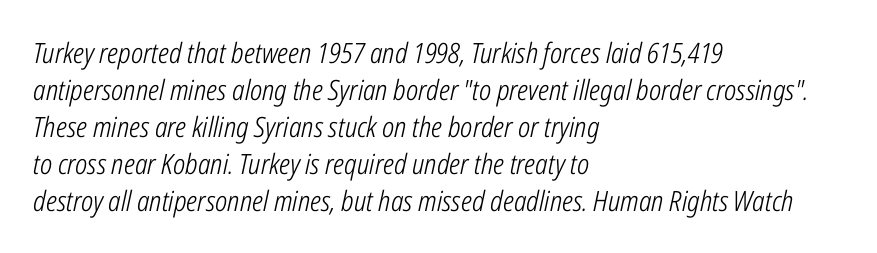
Line beginnings align vertically; line endings do not. The letterforms sit at book weight or below. Unmarked baselines from the first word to the last. When letters slant like this, we call the style italic. Vertically, the passage feels balanced, rows spaced as you'd expect. You could call the tracking neutral — neither tight nor loose.
